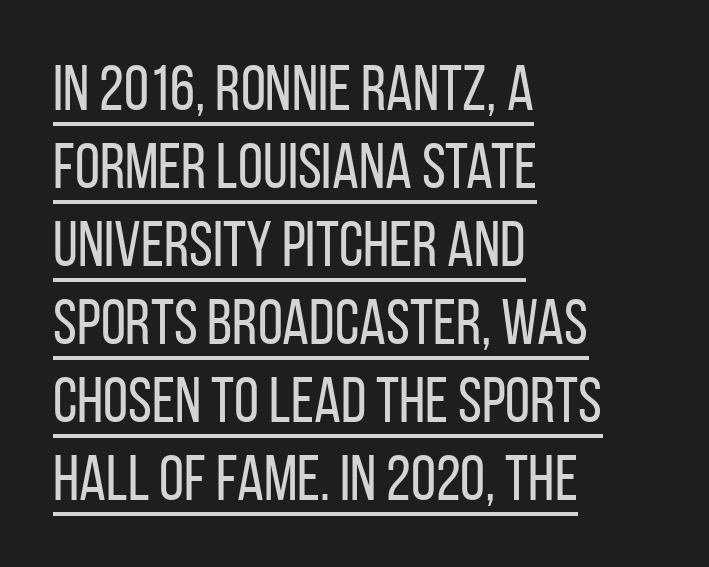
The image shows 64 px regular-weight, condensed sans-serif type, upright; set left-aligned, line spacing 1.22x, normal letter spacing, underlined; low stroke contrast and a large x-height.
